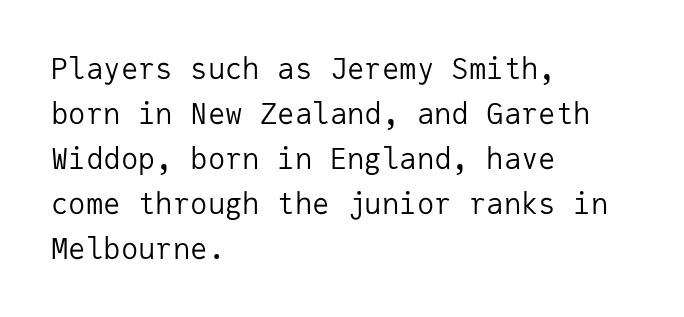
Q: Is the text bold? A: No.
Q: Is the text italic (slanted)? A: No, it is upright.
Q: Is the typeface a serif or a sans-serif typeface? A: Sans-serif.
Q: Is the text underlined? A: No.
Q: How is the paragraph aligned? A: Left-aligned.
Q: Is the spacing between letters normal or unusually wide? A: Normal.
Q: Is the spacing between lines tight, normal or loose? A: Normal.
Q: Width (condensed, normal, or wide)? A: Normal.
Q: Stroke contrast? A: Low.
Q: x-height? A: Medium.
Q: Monospaced? A: Yes.
